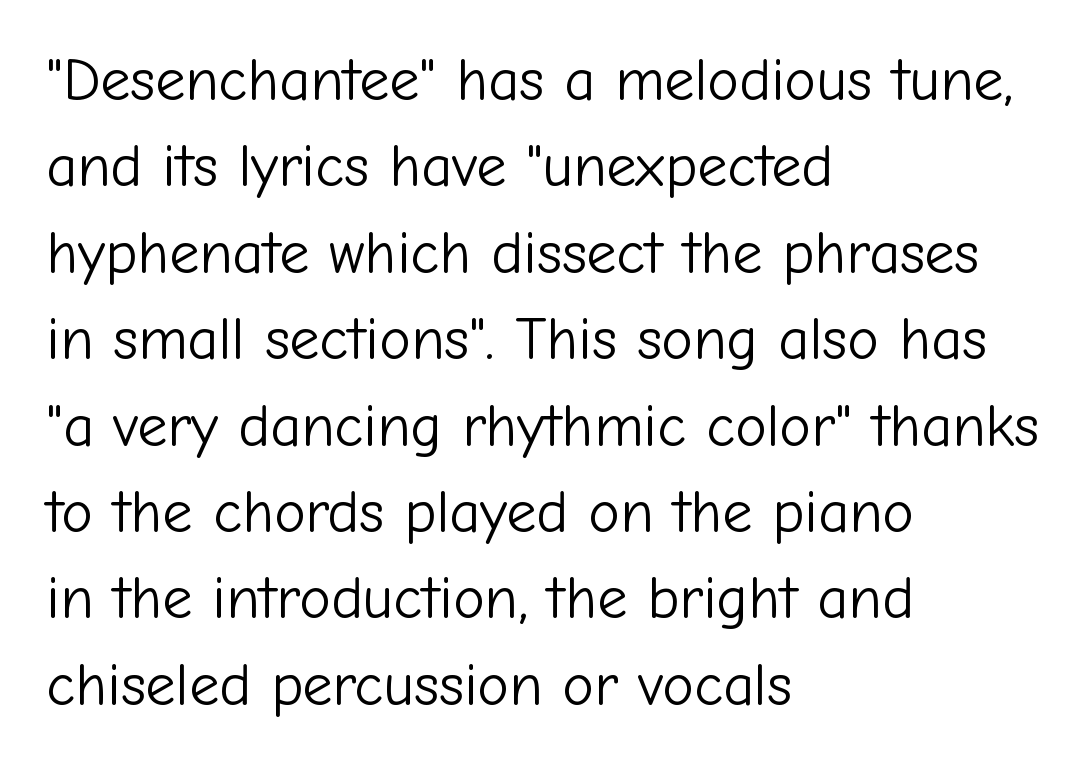
Quick note: interline space is typical. Ascenders rise straight up at ninety degrees. Every row of glyphs begins at an identical x-position on the left. This reads as an unemphasized weight, regular at the heaviest. Descender tails drop into unmarked territory.
